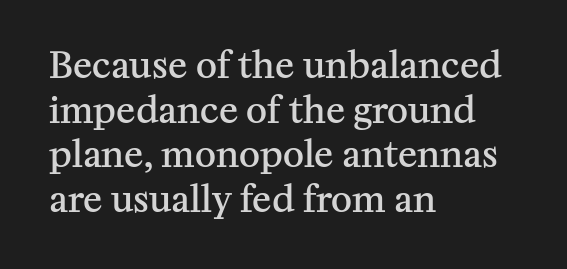
{"serif": "yes", "italic": "no", "bold": "semi", "weight": "semibold", "width": "normal", "stroke_contrast": "medium", "x_height": "medium", "monospaced": "no", "underline": "no", "align": "left", "line_spacing_ratio": 1.24, "letter_spacing": "normal", "letter_spacing_em": 0.0, "glyph_px": 36}
